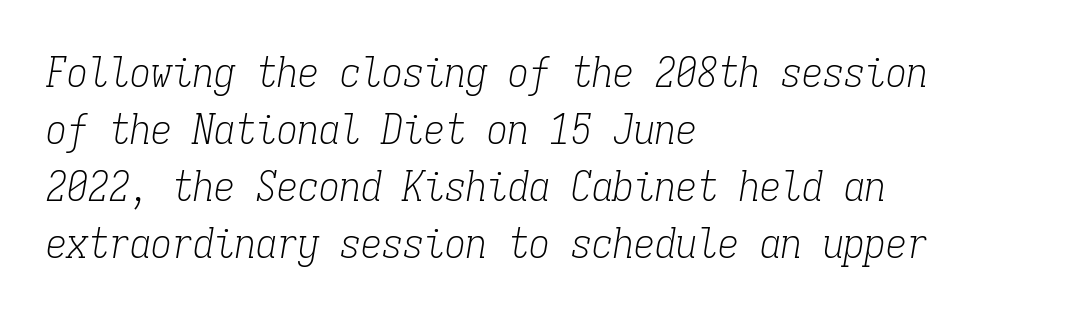
No chunkiness to these letters — they're not bold. The rendering shows small feet on the letterforms — a serif design. Short note: letters normally spaced. Each row of text sits above clean, open space. Does the leading feel generous? No, just average. A typesetter would call this monospace, since all characters share one set width.
